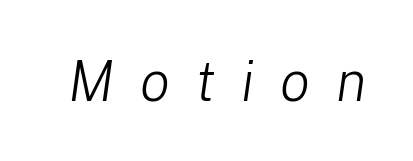
Varying glyph widths throughout — classic text-font behaviour. Each stroke keeps to a modest, everyday thickness or less. Looking at the ascenders, they clearly lean. The letterforms stand isolated, each surrounded by extra space.
